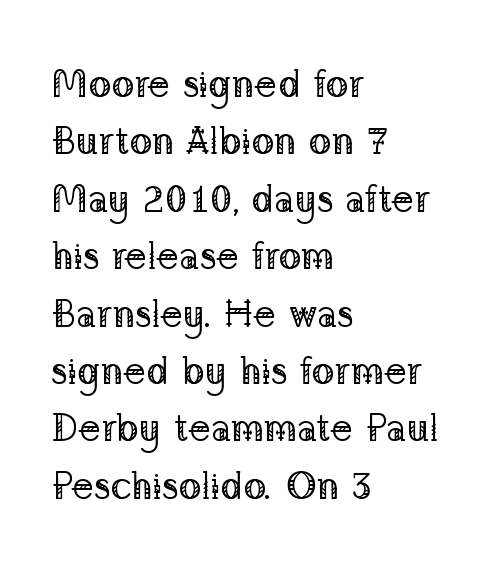
The image shows 38 px regular-weight serif type, upright; set left-aligned, normal line spacing (1.51x), normal letter spacing, not underlined; low stroke contrast and a medium x-height.
